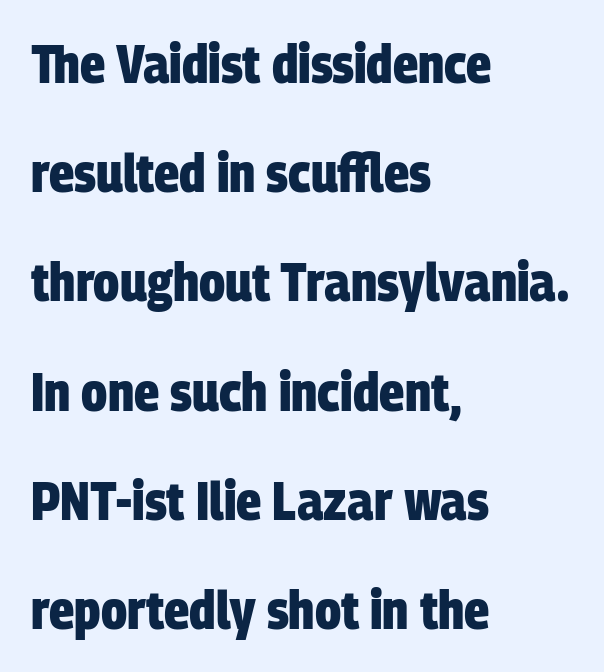
The letters sit at their default tracking, neither squeezed nor spread. Does the leading feel generous? Absolutely, it's lavish. The area under the type is left untouched. The face used here is proportionally spaced, like ordinary book or web type. Compared with an ordinary text face, these strokes are far heavier — a full bold. Examine the stroke ends and you'll find no serifs.
